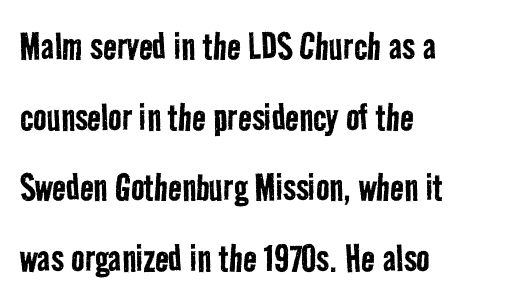
Q: Is the text bold? A: No.
Q: Is the typeface a serif or a sans-serif typeface? A: Sans-serif.
Q: Is the text underlined? A: No.
Q: How is the paragraph aligned? A: Left-aligned.
Q: Is the spacing between letters normal or unusually wide? A: Normal.
Q: Is the spacing between lines tight, normal or loose? A: Normal.
Q: Width (condensed, normal, or wide)? A: Condensed.
Q: Stroke contrast? A: Low.
Q: x-height? A: Medium.
Q: Monospaced? A: No.
